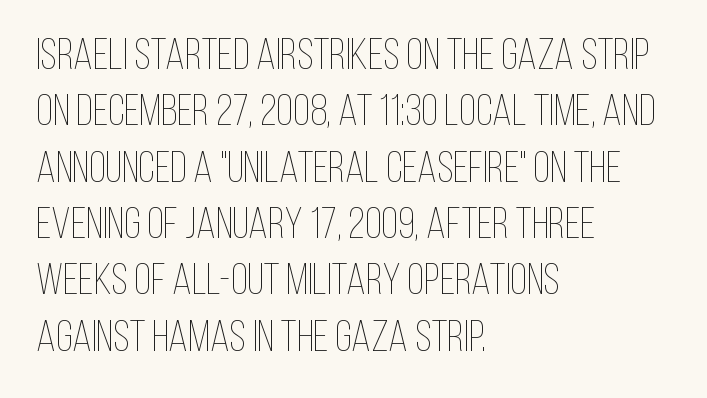
Q: Is the text bold? A: No.
Q: Is the text italic (slanted)? A: No, it is upright.
Q: Is the text underlined? A: No.
Q: How is the paragraph aligned? A: Left-aligned.
Q: Is the spacing between letters normal or unusually wide? A: Normal.
Q: Is the spacing between lines tight, normal or loose? A: Normal.
Q: Width (condensed, normal, or wide)? A: Condensed.
Q: Stroke contrast? A: Low.
Q: x-height? A: Large.
Q: Monospaced? A: No.
